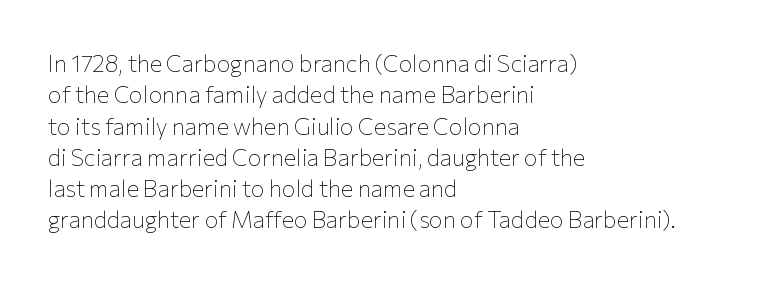
{"italic": "no", "bold": "no", "underline": "no", "align": "left", "line_spacing": "normal", "line_spacing_ratio": 1.36, "letter_spacing": "normal", "letter_spacing_em": 0.0, "glyph_px": 23}
